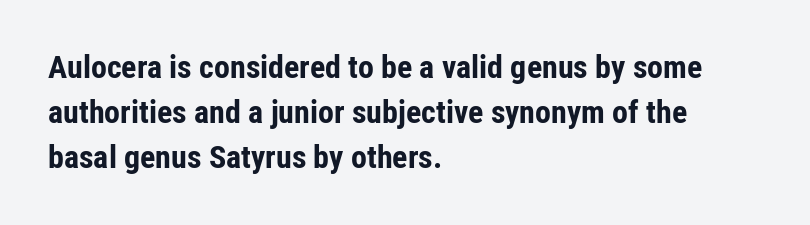
Q: Is the text bold? A: Yes.
Q: Is the text italic (slanted)? A: No, it is upright.
Q: Is the typeface a serif or a sans-serif typeface? A: Sans-serif.
Q: Is the text underlined? A: No.
Q: How is the paragraph aligned? A: Left-aligned.
Q: Is the spacing between letters normal or unusually wide? A: Normal.
Q: Is the spacing between lines tight, normal or loose? A: Normal.
Q: Width (condensed, normal, or wide)? A: Condensed.
Q: Stroke contrast? A: Low.
Q: x-height? A: Medium.
Q: Monospaced? A: No.
